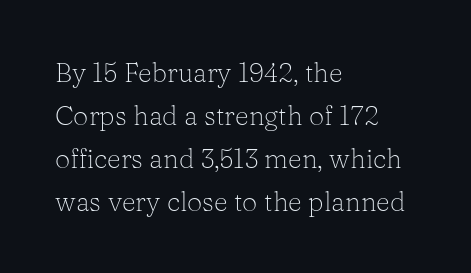
The image shows 27 px text type, upright; set left-aligned, normal line spacing (1.59x), normal letter spacing, not underlined.
